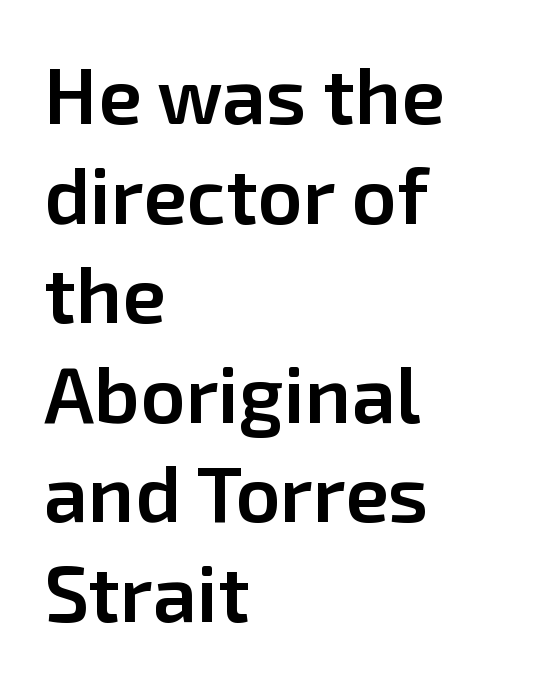
The image shows 79 px semibold sans-serif type, upright; set left-aligned, normal line spacing (1.26x), normal letter spacing, not underlined; low stroke contrast and a medium x-height.
